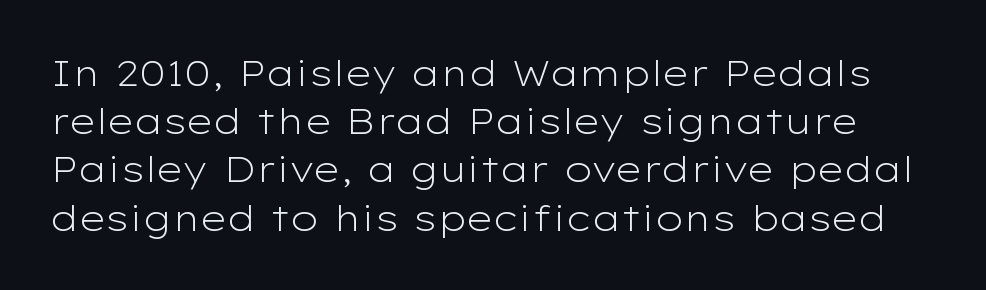
The image shows 36 px light, wide sans-serif type, upright; set normal line spacing (1.34x), normal letter spacing, not underlined; low stroke contrast and a medium x-height.
